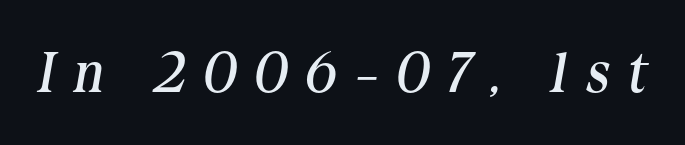
Q: Is the text bold? A: No.
Q: Is the text italic (slanted)? A: Yes, it leans right by about 10 degrees.
Q: Is the typeface a serif or a sans-serif typeface? A: Serif.
Q: Is the text underlined? A: No.
Q: Is the spacing between letters normal or unusually wide? A: Unusually wide.
Q: Width (condensed, normal, or wide)? A: Normal.
Q: Stroke contrast? A: Medium.
Q: x-height? A: Medium.
Q: Monospaced? A: No.
